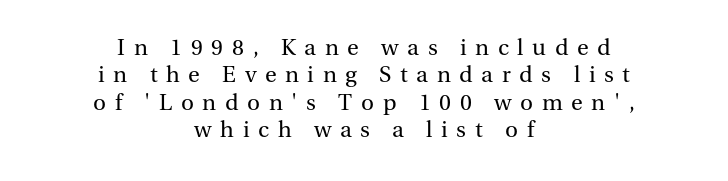
The image shows 24 px text type, upright; set centered, tight line spacing (1.14x), unusually wide letter spacing (+0.36 em), not underlined.
